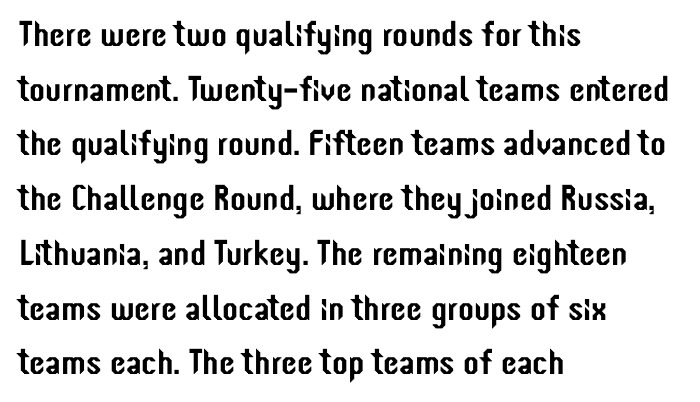
One-word summary of the alignment: left. Compared with typical paragraphs, the rows here are spaced about the same. In terms of letterform style, serifs are entirely absent. The letters sit at their default tracking, neither squeezed nor spread. Note the varied advance widths — an 'i' is clearly narrower than an 'm'.
